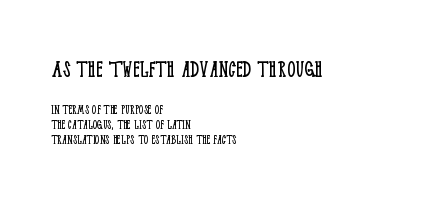
{"italic": "no", "bold": "no", "underline": "no", "align": "left", "line_spacing": "tight", "line_spacing_ratio": 1.07, "letter_spacing": "normal", "letter_spacing_em": 0.0, "larger_block": "first", "size_ratio": 1.86, "glyph_px": 26}
